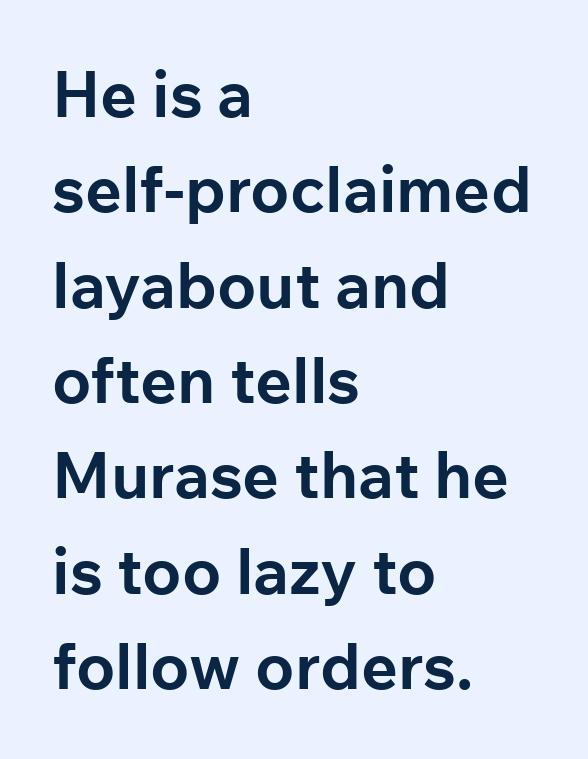
The image shows 64 px bold sans-serif type, upright; set left-aligned, normal line spacing (1.49x), normal letter spacing, not underlined; low stroke contrast and a medium x-height.
